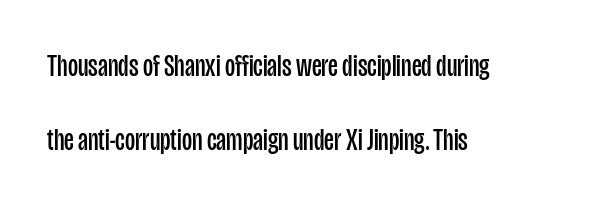
{"serif": "no", "italic": "no", "bold": "no", "weight": "regular", "width": "condensed", "stroke_contrast": "low", "x_height": "large", "monospaced": "no", "underline": "no", "align": "left", "line_spacing": "loose", "line_spacing_ratio": 2.39, "letter_spacing": "normal", "letter_spacing_em": 0.0, "glyph_px": 31}
